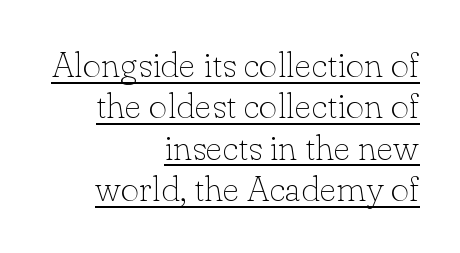
Q: Is the text bold? A: No.
Q: Is the text italic (slanted)? A: No, it is upright.
Q: Is the typeface a serif or a sans-serif typeface? A: Serif.
Q: Is the text underlined? A: Yes.
Q: How is the paragraph aligned? A: Right-aligned.
Q: Is the spacing between letters normal or unusually wide? A: Normal.
Q: Is the spacing between lines tight, normal or loose? A: Tight.
Q: Width (condensed, normal, or wide)? A: Normal.
Q: Stroke contrast? A: Low.
Q: x-height? A: Small.
Q: Monospaced? A: No.
